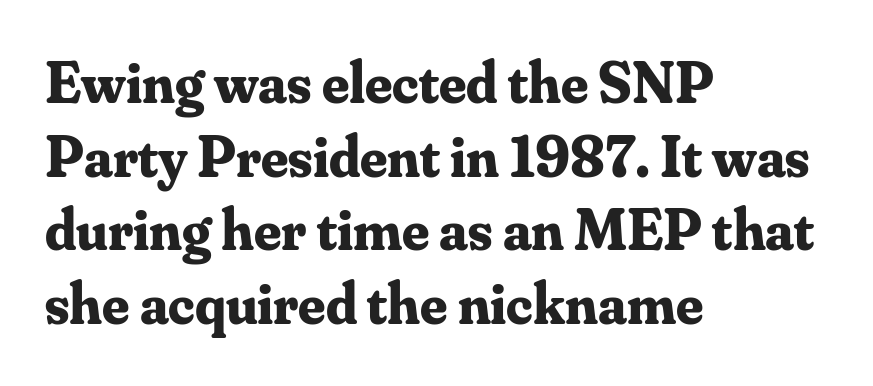
{"serif": "yes", "italic": "no", "bold": "yes", "weight": "bold", "width": "normal", "stroke_contrast": "medium", "x_height": "small", "monospaced": "no", "underline": "no", "align": "left", "line_spacing": "normal", "line_spacing_ratio": 1.25, "letter_spacing": "normal", "letter_spacing_em": 0.0, "glyph_px": 59}
